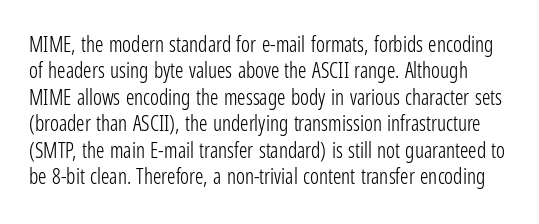
{"italic": "no", "bold": "no", "underline": "no", "line_spacing": "normal", "line_spacing_ratio": 1.26, "letter_spacing": "normal", "letter_spacing_em": 0.0, "glyph_px": 21}
